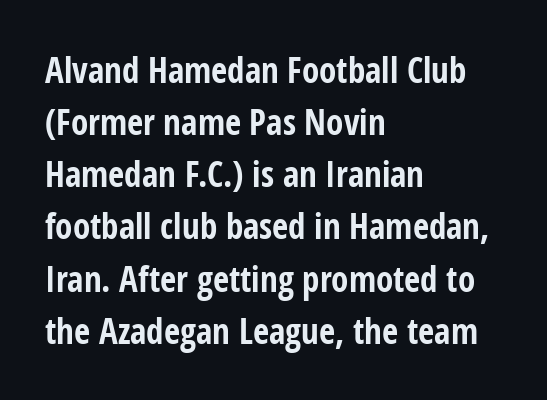
Q: Is the text bold? A: Yes.
Q: Is the text italic (slanted)? A: No, it is upright.
Q: Is the typeface a serif or a sans-serif typeface? A: Sans-serif.
Q: Is the text underlined? A: No.
Q: How is the paragraph aligned? A: Left-aligned.
Q: Is the spacing between letters normal or unusually wide? A: Normal.
Q: Is the spacing between lines tight, normal or loose? A: Normal.
Q: Width (condensed, normal, or wide)? A: Condensed.
Q: Stroke contrast? A: Low.
Q: x-height? A: Medium.
Q: Monospaced? A: No.
